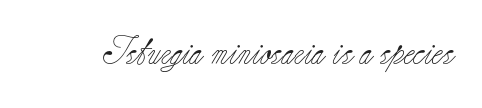
The image shows 28 px light serif type; set normal letter spacing, not underlined; low stroke contrast and a small x-height.
